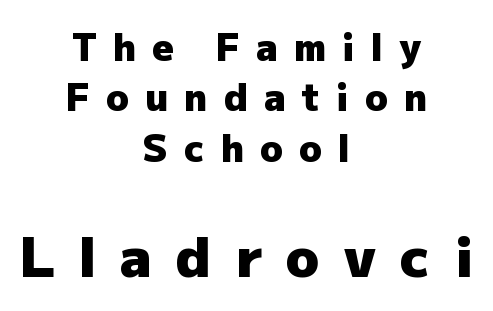
{"serif": "no", "italic": "no", "bold": "yes", "weight": "heavy", "width": "normal", "stroke_contrast": "low", "x_height": "medium", "monospaced": "no", "underline": "no", "align": "center", "line_spacing": "normal", "line_spacing_ratio": 1.36, "letter_spacing": "wide", "letter_spacing_em": 0.44, "larger_block": "second", "size_ratio": 1.49, "glyph_px": 55}
